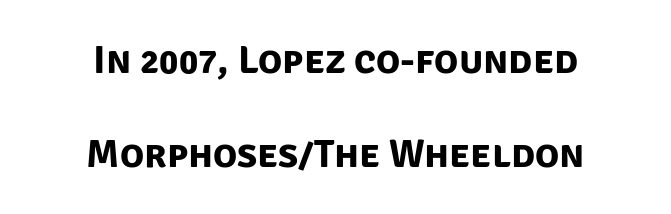
The image shows 40 px bold sans-serif type; set centered, loose line spacing (2.34x), normal letter spacing, not underlined; low stroke contrast and a large x-height.
